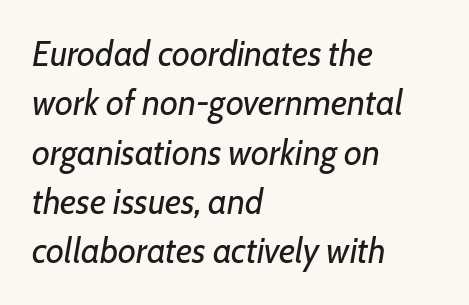
Clear beneath every line of the passage. No heavy texture on the line: the type isn't bold. The rendering anchors every line to the left-hand side. Slanted lettering throughout. Spacing verdict: proportional, widths tailored to each character.
